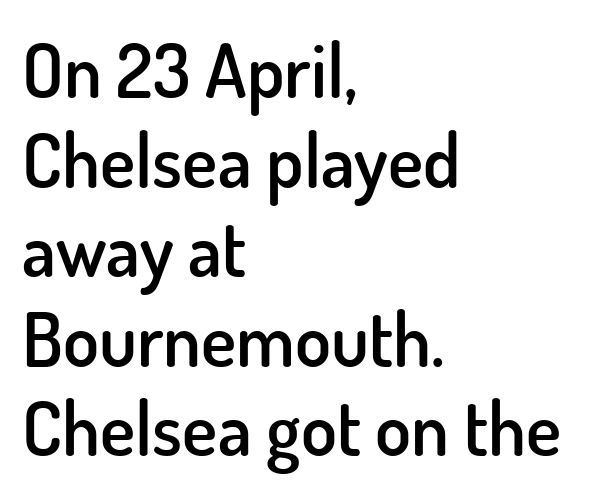
Q: Is the text bold? A: Semi-bold.
Q: Is the text italic (slanted)? A: No, it is upright.
Q: Is the typeface a serif or a sans-serif typeface? A: Sans-serif.
Q: Is the text underlined? A: No.
Q: How is the paragraph aligned? A: Left-aligned.
Q: Is the spacing between letters normal or unusually wide? A: Normal.
Q: Width (condensed, normal, or wide)? A: Normal.
Q: Stroke contrast? A: Low.
Q: x-height? A: Small.
Q: Monospaced? A: No.
